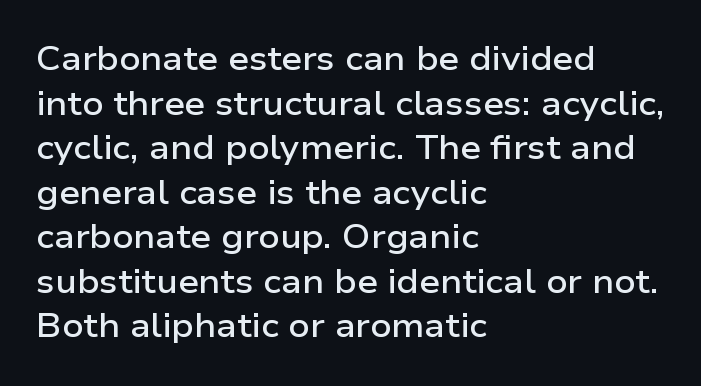
Q: Is the text bold? A: Semi-bold.
Q: Is the text italic (slanted)? A: No, it is upright.
Q: Is the typeface a serif or a sans-serif typeface? A: Sans-serif.
Q: Is the text underlined? A: No.
Q: How is the paragraph aligned? A: Left-aligned.
Q: Is the spacing between letters normal or unusually wide? A: Normal.
Q: Is the spacing between lines tight, normal or loose? A: Normal.
Q: Width (condensed, normal, or wide)? A: Wide.
Q: Stroke contrast? A: Low.
Q: x-height? A: Medium.
Q: Monospaced? A: No.
